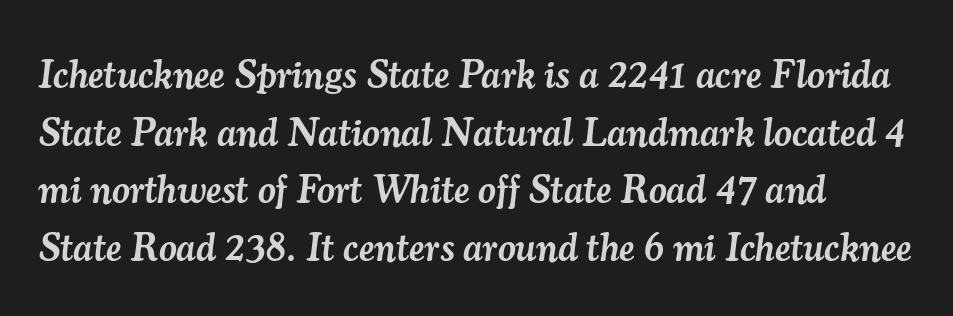
This sample uses plain, unmodified letter spacing. Rows of type keep a routine distance in the vertical direction. Rule under the text: the space is simply empty. The glyphs have the mass of a demibold cut, below bold. Alignment: flush left. Compared with ordinary roman type, these characters are visibly tilted.
